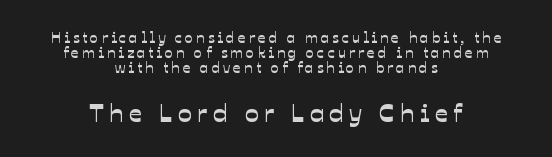
{"underline": "no", "align": "center", "line_spacing": "tight", "line_spacing_ratio": 1.01, "letter_spacing": "wide", "letter_spacing_em": 0.21, "larger_block": "second", "size_ratio": 1.73, "glyph_px": 26}
